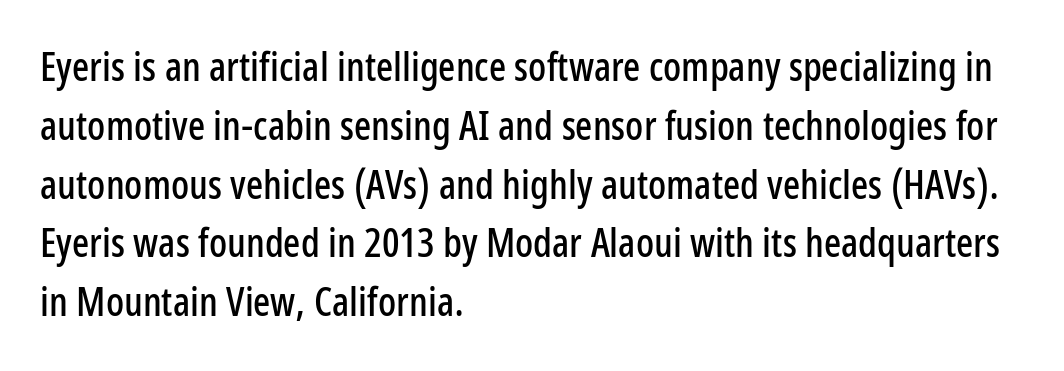
The image shows 40 px condensed sans-serif type, upright; set left-aligned, normal line spacing (1.47x), normal letter spacing, not underlined; low stroke contrast and a medium x-height.
